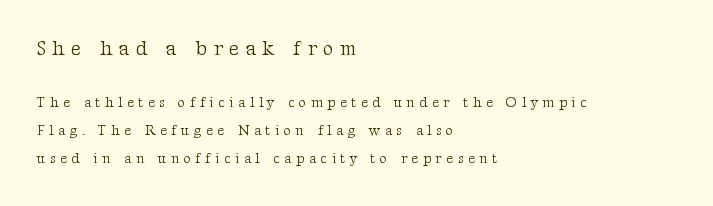
The image shows 20 px text type, upright; set left-aligned, loose line spacing (2.03x), unusually wide letter spacing (+0.32 em), not underlined; the first (top) block is 1.43x larger.
